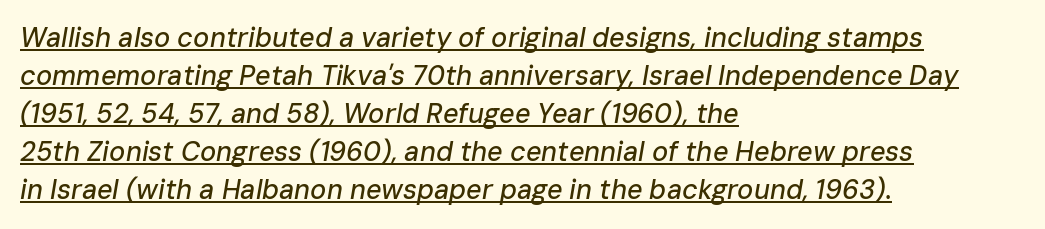
The text block is weighted toward the left margin, trailing off unevenly rightward. Characters are canted at an angle relative to the baseline's perpendicular. Students, note that the glyphs here touch the page at normal intervals. The rendered words wear a rule along their underside.
